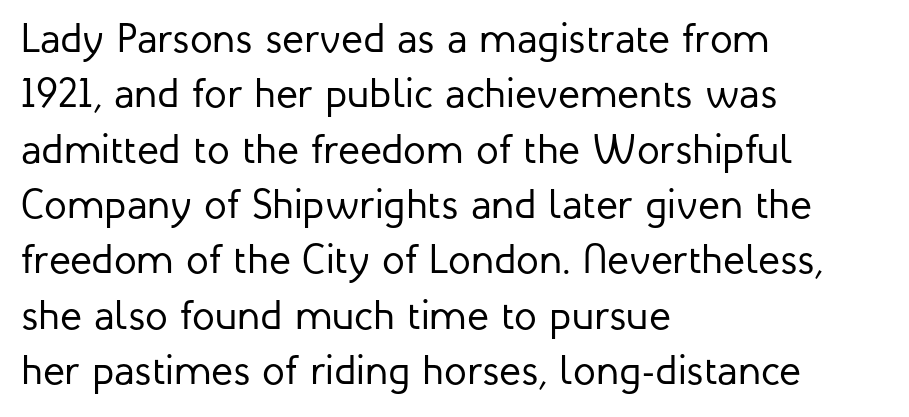
{"serif": "no", "italic": "no", "bold": "no", "weight": "regular", "width": "normal", "stroke_contrast": "low", "x_height": "medium", "monospaced": "no", "underline": "no", "align": "left", "line_spacing": "normal", "line_spacing_ratio": 1.35, "letter_spacing": "normal", "letter_spacing_em": 0.0, "glyph_px": 41}
